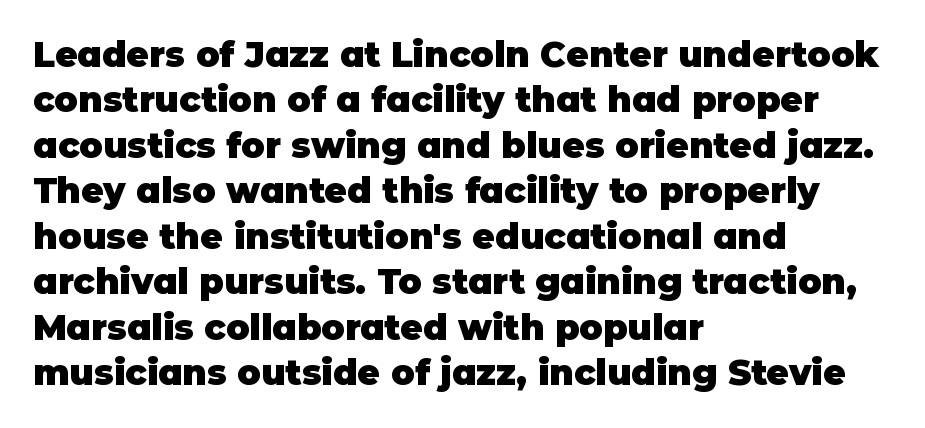
{"serif": "no", "italic": "no", "bold": "yes", "weight": "heavy", "width": "normal", "stroke_contrast": "low", "x_height": "large", "monospaced": "no", "underline": "no", "align": "left", "line_spacing": "normal", "line_spacing_ratio": 1.3, "letter_spacing": "normal", "letter_spacing_em": 0.0, "glyph_px": 35}
